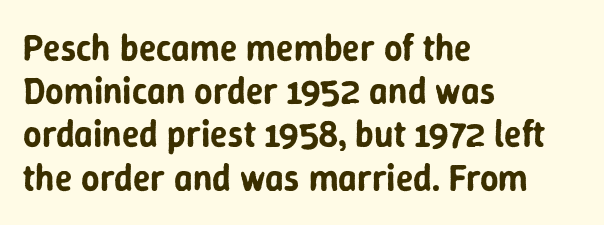
Q: Is the text italic (slanted)? A: No, it is upright.
Q: Is the typeface a serif or a sans-serif typeface? A: Sans-serif.
Q: Is the text underlined? A: No.
Q: How is the paragraph aligned? A: Left-aligned.
Q: Is the spacing between letters normal or unusually wide? A: Normal.
Q: Width (condensed, normal, or wide)? A: Normal.
Q: Stroke contrast? A: Low.
Q: x-height? A: Medium.
Q: Monospaced? A: No.
